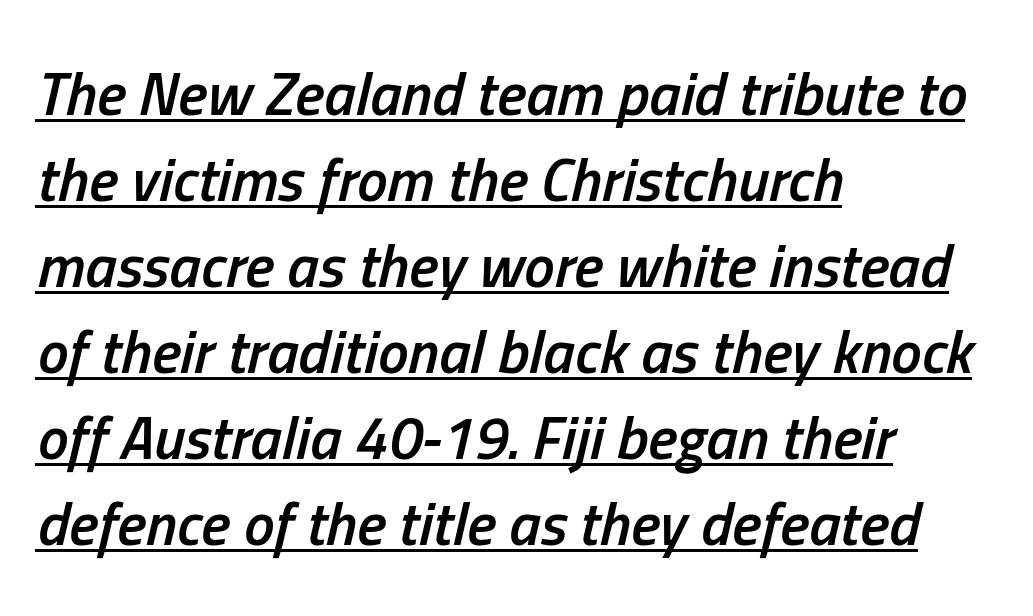
Beneath each row of characters lies a ruled line. The typesetting leans somewhat heavy: a semibold. How are the letters spaced? Ordinarily, with no added tracking. The specimen reads as italic at a glance. Teacher's note: observe the even left margin — that is flush-left alignment.
